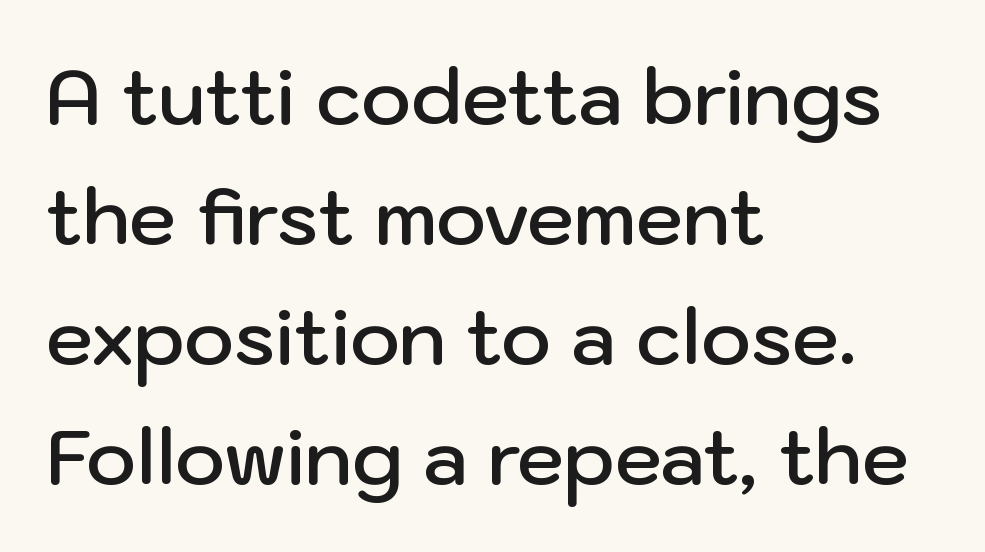
Q: Is the text bold? A: Semi-bold.
Q: Is the text italic (slanted)? A: No, it is upright.
Q: Is the typeface a serif or a sans-serif typeface? A: Sans-serif.
Q: Is the text underlined? A: No.
Q: How is the paragraph aligned? A: Left-aligned.
Q: Is the spacing between letters normal or unusually wide? A: Normal.
Q: Is the spacing between lines tight, normal or loose? A: Normal.
Q: Width (condensed, normal, or wide)? A: Normal.
Q: Stroke contrast? A: Low.
Q: x-height? A: Medium.
Q: Monospaced? A: No.
